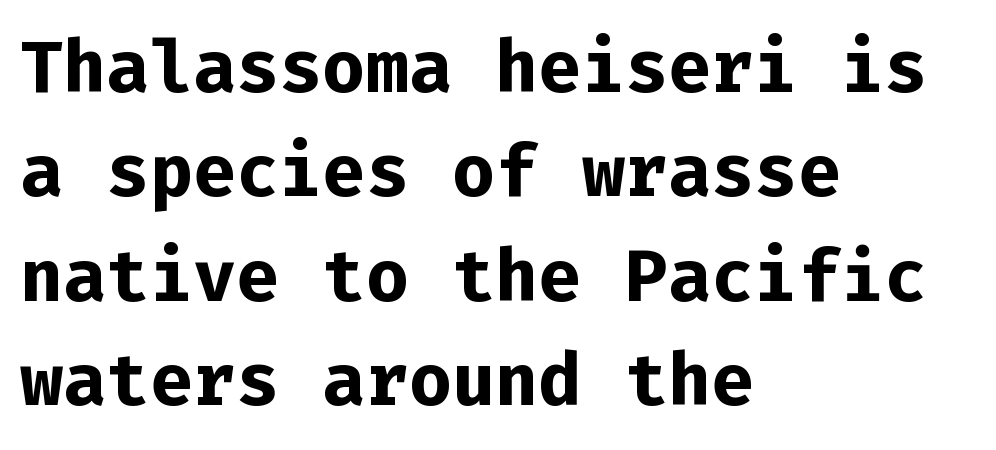
Q: Is the text bold? A: Yes.
Q: Is the text italic (slanted)? A: No, it is upright.
Q: Is the typeface a serif or a sans-serif typeface? A: Sans-serif.
Q: Is the text underlined? A: No.
Q: How is the paragraph aligned? A: Left-aligned.
Q: Is the spacing between letters normal or unusually wide? A: Normal.
Q: Is the spacing between lines tight, normal or loose? A: Normal.
Q: Width (condensed, normal, or wide)? A: Normal.
Q: Stroke contrast? A: Low.
Q: x-height? A: Medium.
Q: Monospaced? A: Yes.
